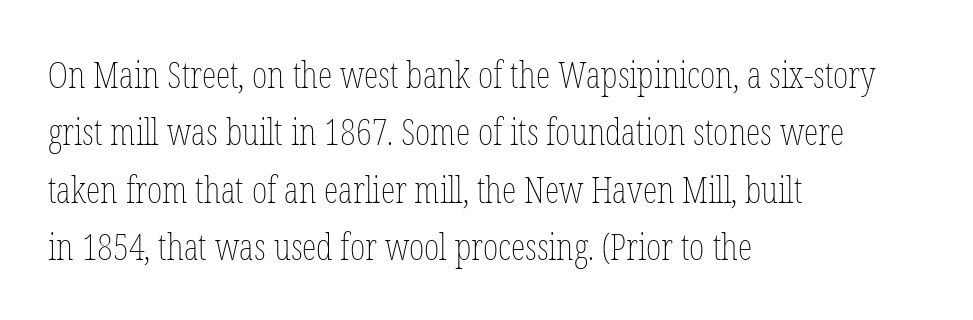
Q: Is the text bold? A: No.
Q: Is the text italic (slanted)? A: No, it is upright.
Q: Is the text underlined? A: No.
Q: How is the paragraph aligned? A: Left-aligned.
Q: Is the spacing between letters normal or unusually wide? A: Normal.
Q: Is the spacing between lines tight, normal or loose? A: Normal.
Q: Width (condensed, normal, or wide)? A: Condensed.
Q: Stroke contrast? A: Low.
Q: x-height? A: Medium.
Q: Monospaced? A: No.
